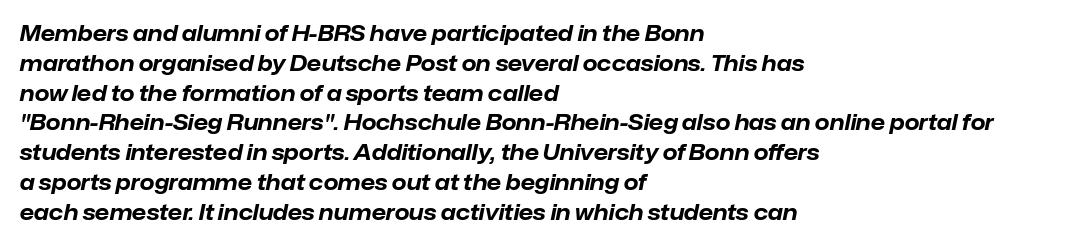
Casual observation: everything's shoved over to the left. Rendered with sloped, italic letterforms. Reading down the column, the eye jumps a familiar distance to each next line. Words appear dense and cohesive because spacing is normal. Typographic density is high because the face is bold.
